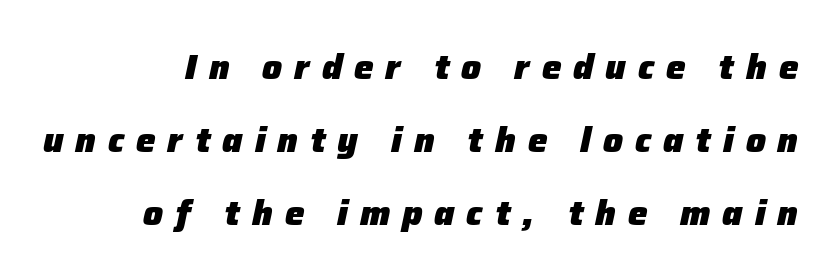
{"italic": "yes", "lean": "right", "slant_degrees": 12, "bold": "yes", "weight": "heavy", "width": "normal", "stroke_contrast": "low", "x_height": "medium", "monospaced": "no", "underline": "no", "line_spacing": "loose", "line_spacing_ratio": 2.08, "letter_spacing": "wide", "letter_spacing_em": 0.34, "glyph_px": 35}
